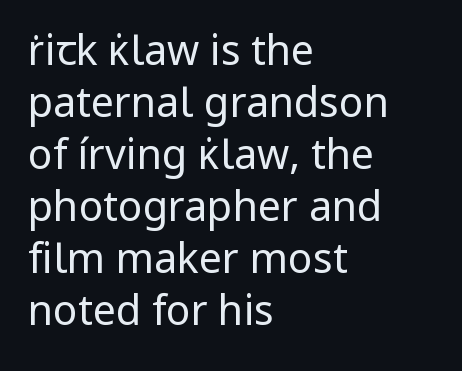
Unmarked baselines from the first word to the last. Students, note that the glyphs here touch the page at normal intervals. Ordinary non-slanted type is in use. A classic flush-left, rag-right setting is used for this passage. Do the characters align in a grid? No, the font is proportional. The face used here is a sans, in the tradition of grotesques and geometrics.
